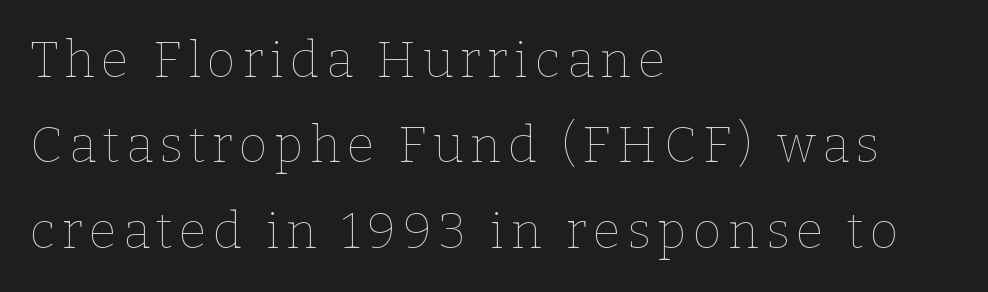
Q: Is the text bold? A: No.
Q: Is the text italic (slanted)? A: No, it is upright.
Q: Is the text underlined? A: No.
Q: How is the paragraph aligned? A: Left-aligned.
Q: Width (condensed, normal, or wide)? A: Normal.
Q: Stroke contrast? A: Low.
Q: x-height? A: Medium.
Q: Monospaced? A: No.
